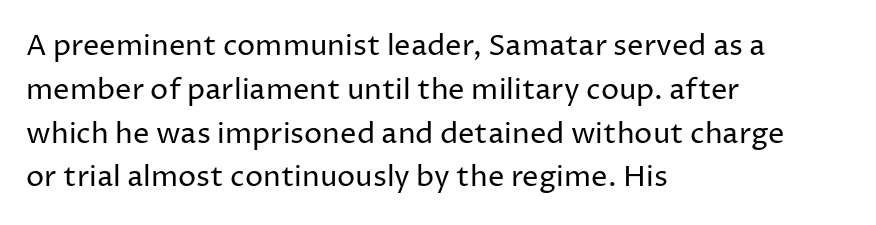
The image shows 29 px regular-weight sans-serif type, upright; set left-aligned, normal line spacing (1.51x), normal letter spacing, not underlined; low stroke contrast and a medium x-height.
